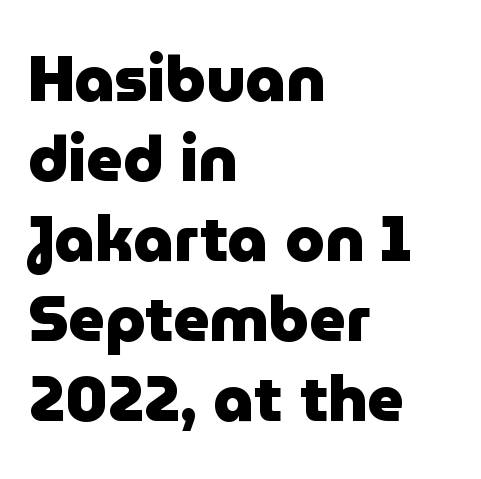
The image shows 63 px heavy sans-serif type, upright; set left-aligned, normal line spacing (1.27x), normal letter spacing, not underlined; low stroke contrast and a medium x-height.
